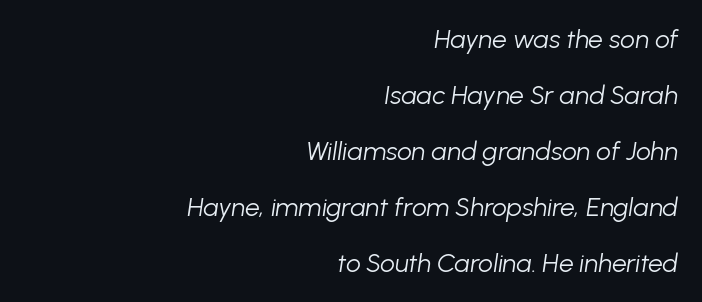
Q: Is the text bold? A: No.
Q: Is the text italic (slanted)? A: Yes, it leans right by about 8 degrees.
Q: Is the text underlined? A: No.
Q: How is the paragraph aligned? A: Right-aligned.
Q: Is the spacing between letters normal or unusually wide? A: Normal.
Q: Is the spacing between lines tight, normal or loose? A: Loose.
